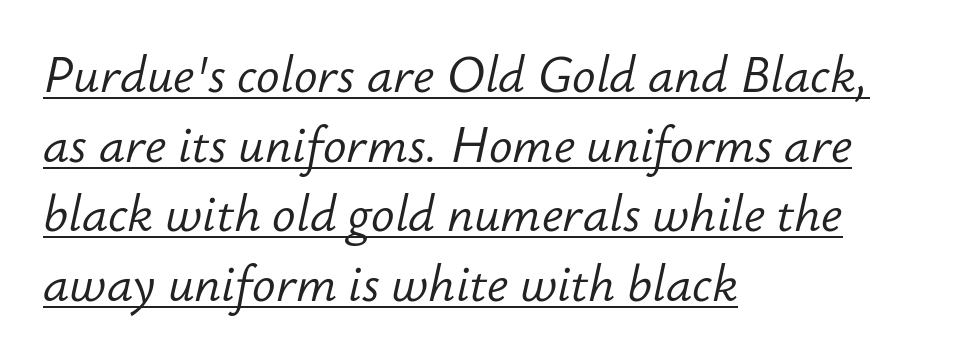
Q: Is the text bold? A: No.
Q: Is the text italic (slanted)? A: Yes, it leans right by about 12 degrees.
Q: Is the text underlined? A: Yes.
Q: How is the paragraph aligned? A: Left-aligned.
Q: Is the spacing between letters normal or unusually wide? A: Normal.
Q: Is the spacing between lines tight, normal or loose? A: Normal.
Q: Width (condensed, normal, or wide)? A: Normal.
Q: Stroke contrast? A: Low.
Q: x-height? A: Small.
Q: Monospaced? A: No.
